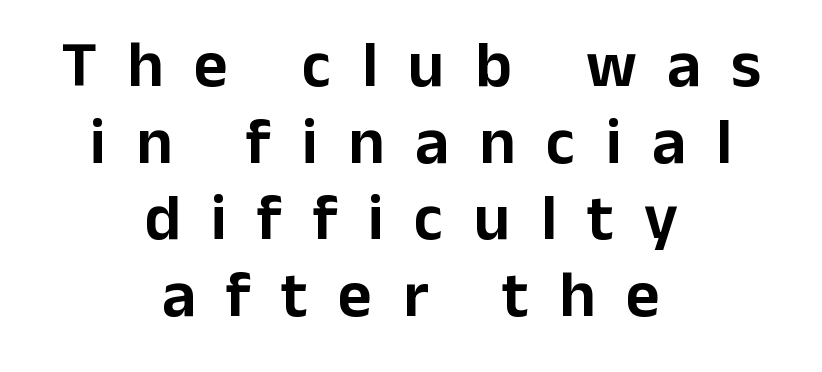
Q: Is the text italic (slanted)? A: No, it is upright.
Q: Is the typeface a serif or a sans-serif typeface? A: Sans-serif.
Q: Is the text underlined? A: No.
Q: How is the paragraph aligned? A: Centered.
Q: Is the spacing between letters normal or unusually wide? A: Unusually wide.
Q: Width (condensed, normal, or wide)? A: Normal.
Q: Stroke contrast? A: Low.
Q: x-height? A: Medium.
Q: Monospaced? A: No.
